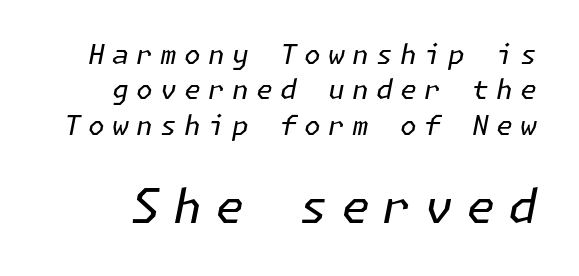
{"italic": "yes", "lean": "right", "slant_degrees": 11, "bold": "no", "weight": "regular", "width": "normal", "stroke_contrast": "low", "x_height": "medium", "underline": "no", "line_spacing": "normal", "line_spacing_ratio": 1.31, "letter_spacing": "wide", "letter_spacing_em": 0.27, "larger_block": "second", "size_ratio": 1.74, "glyph_px": 47}
